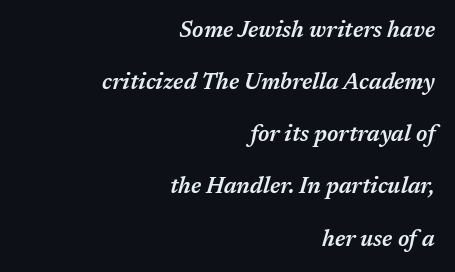
Q: Is the text bold? A: Semi-bold.
Q: Is the text italic (slanted)? A: Yes, it leans right by about 17 degrees.
Q: Is the text underlined? A: No.
Q: How is the paragraph aligned? A: Right-aligned.
Q: Is the spacing between letters normal or unusually wide? A: Normal.
Q: Is the spacing between lines tight, normal or loose? A: Loose.
